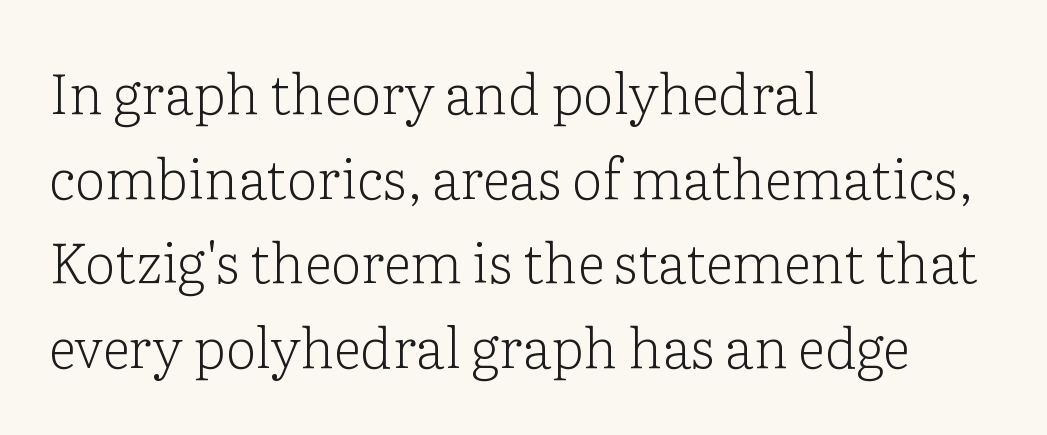
Varying glyph widths throughout — classic text-font behaviour. Words float on clear page, feet unadorned. What's the leading like? Ordinary, nothing unusual. Tracking here is standard; glyphs follow each other at the usual distance. Is the type heavy? It reads as light-to-regular instead. This is roman type, the default non-slanted kind.
